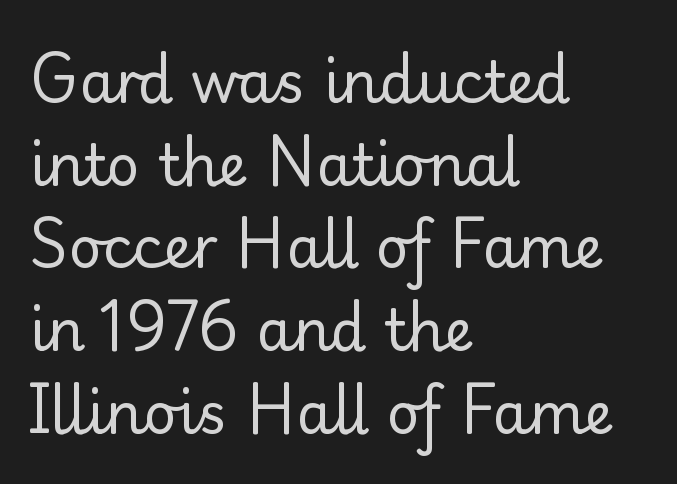
Q: Is the text bold? A: No.
Q: Is the text italic (slanted)? A: No, it is upright.
Q: Is the typeface a serif or a sans-serif typeface? A: Serif.
Q: Is the text underlined? A: No.
Q: How is the paragraph aligned? A: Left-aligned.
Q: Is the spacing between letters normal or unusually wide? A: Normal.
Q: Is the spacing between lines tight, normal or loose? A: Normal.
Q: Width (condensed, normal, or wide)? A: Normal.
Q: Stroke contrast? A: Low.
Q: x-height? A: Small.
Q: Monospaced? A: No.
